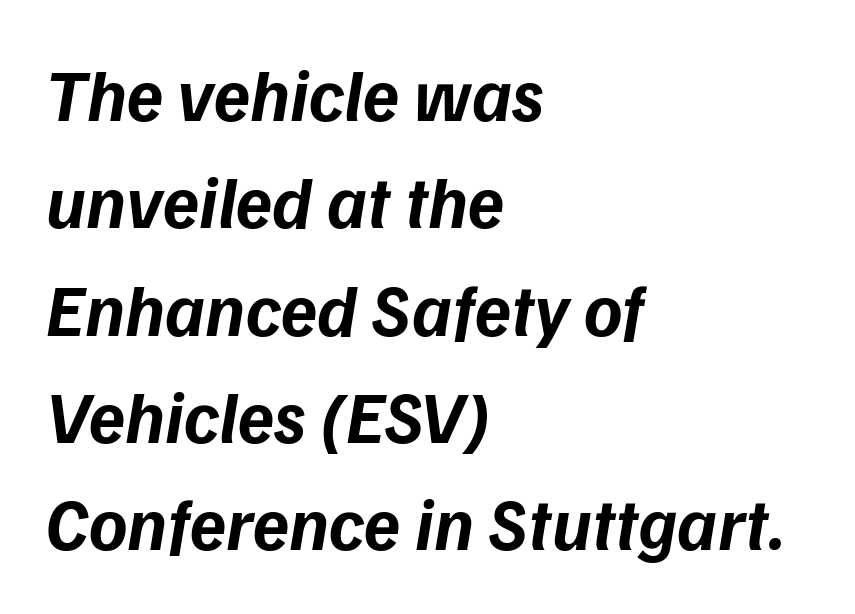
Bare-footed words on every line. Chunky letters — that's bold for sure. A typesetter would label this face a sans. The lines in this sample share a left origin and differ only in where they stop. Line spacing here is normal. You could not count columns in this text — the font is proportionally spaced.
